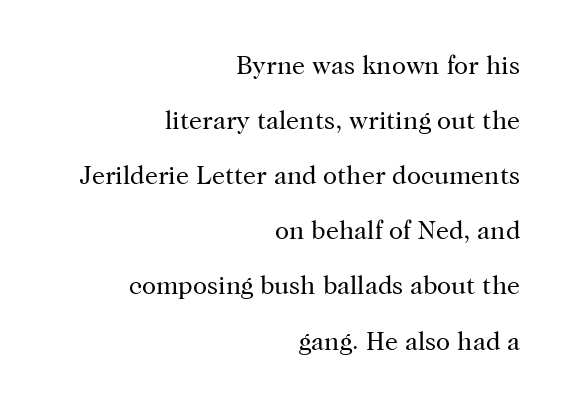
In terms of letterspacing, this is plain default setting. The line-height multiplier appears high, well above default. One-word summary of the alignment: right. Style check: upright. The specimen omits any rule beneath the text block's lines.
